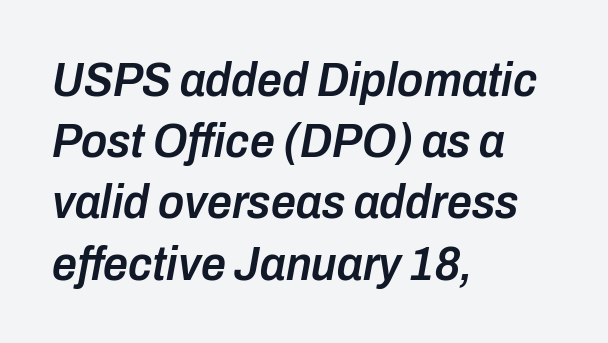
The image shows 49 px semibold, condensed type, italic (leaning right); set left-aligned, normal line spacing (1.25x), normal letter spacing, not underlined; low stroke contrast and a medium x-height.
